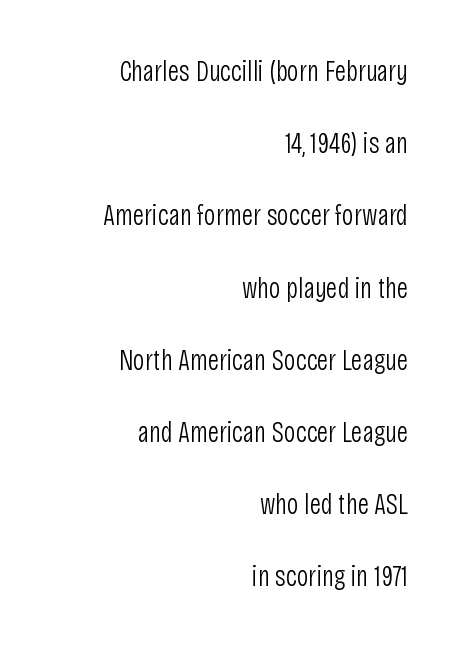
Q: Is the text bold? A: No.
Q: Is the text italic (slanted)? A: No, it is upright.
Q: Is the typeface a serif or a sans-serif typeface? A: Sans-serif.
Q: Is the text underlined? A: No.
Q: How is the paragraph aligned? A: Right-aligned.
Q: Is the spacing between letters normal or unusually wide? A: Normal.
Q: Is the spacing between lines tight, normal or loose? A: Loose.
Q: Width (condensed, normal, or wide)? A: Condensed.
Q: Stroke contrast? A: Low.
Q: x-height? A: Large.
Q: Monospaced? A: No.
